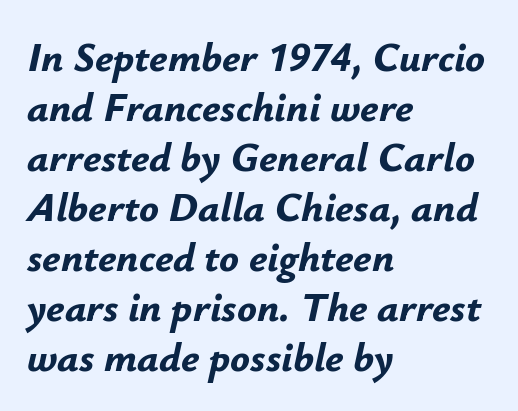
The rendering applies a slant to the glyphs. Caption: bold face, heavy strokes. The type is set solid horizontally, with unmodified tracking. The letters advance in unequal steps, a hallmark of proportional type. Descenders hang freely into open space.
